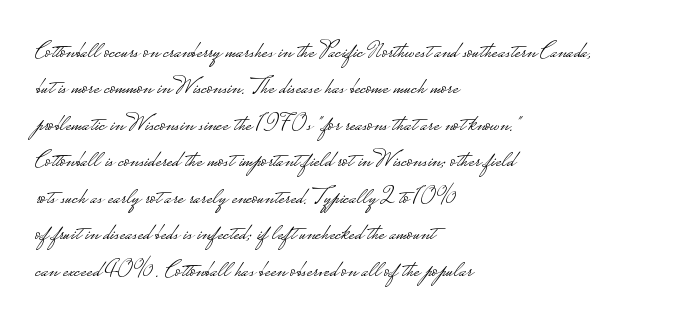
The foot of each line stays bare and open. These lines stack with their left ends in a neat column. These lines sit exactly where default settings would place them.
